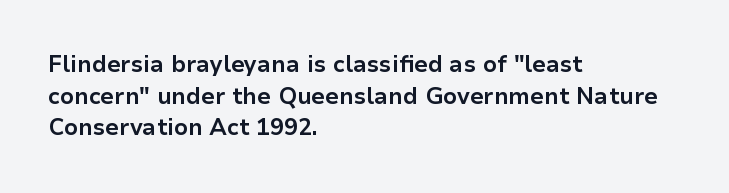
Q: Is the text bold? A: Yes.
Q: Is the text italic (slanted)? A: No, it is upright.
Q: Is the text underlined? A: No.
Q: How is the paragraph aligned? A: Left-aligned.
Q: Is the spacing between letters normal or unusually wide? A: Normal.
Q: Is the spacing between lines tight, normal or loose? A: Normal.
